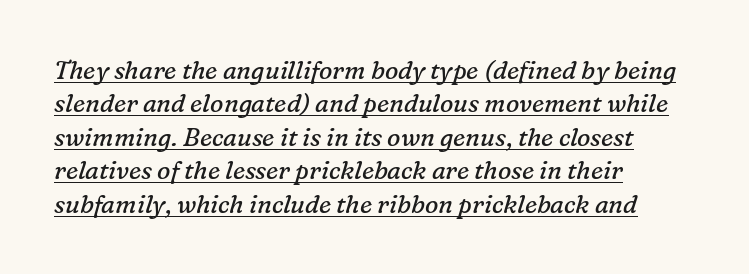
{"italic": "yes", "lean": "right", "slant_degrees": 16, "bold": "no", "underline": "yes", "align": "left", "line_spacing": "normal", "line_spacing_ratio": 1.34, "letter_spacing": "normal", "letter_spacing_em": 0.0, "glyph_px": 25}
